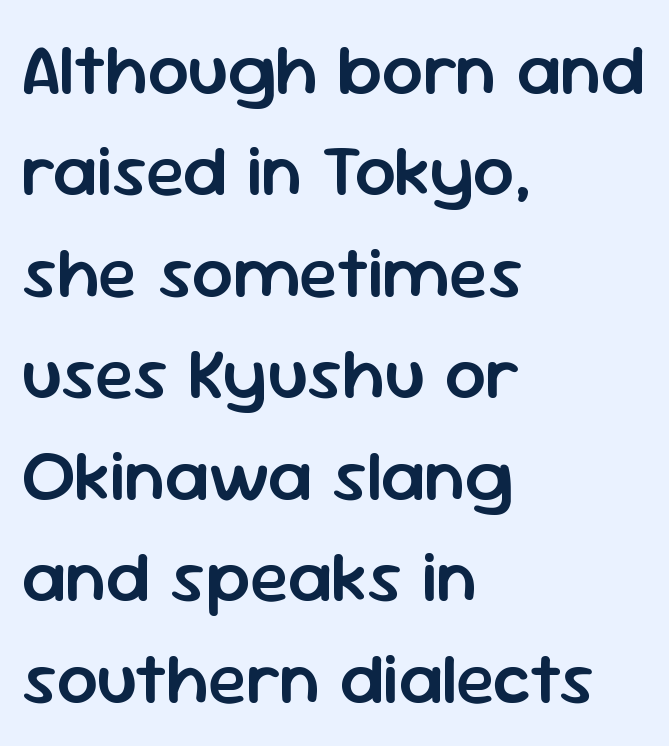
Q: Is the text bold? A: Semi-bold.
Q: Is the text italic (slanted)? A: No, it is upright.
Q: Is the typeface a serif or a sans-serif typeface? A: Sans-serif.
Q: Is the text underlined? A: No.
Q: How is the paragraph aligned? A: Left-aligned.
Q: Is the spacing between letters normal or unusually wide? A: Normal.
Q: Is the spacing between lines tight, normal or loose? A: Normal.
Q: Width (condensed, normal, or wide)? A: Normal.
Q: Stroke contrast? A: Low.
Q: x-height? A: Medium.
Q: Monospaced? A: No.
